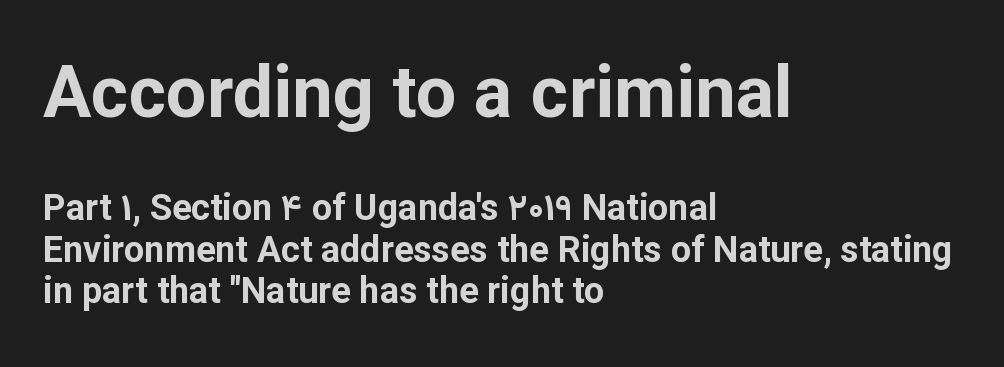
Q: Is the text bold? A: Yes.
Q: Is the text italic (slanted)? A: No, it is upright.
Q: Is the typeface a serif or a sans-serif typeface? A: Sans-serif.
Q: Is the text underlined? A: No.
Q: How is the paragraph aligned? A: Left-aligned.
Q: Is the spacing between letters normal or unusually wide? A: Normal.
Q: Is the spacing between lines tight, normal or loose? A: Tight.
Q: Which block of text is set in a larger size, the first (top) or the second (bottom)? A: The first (top) one.
Q: Width (condensed, normal, or wide)? A: Normal.
Q: Stroke contrast? A: Low.
Q: x-height? A: Medium.
Q: Monospaced? A: No.
